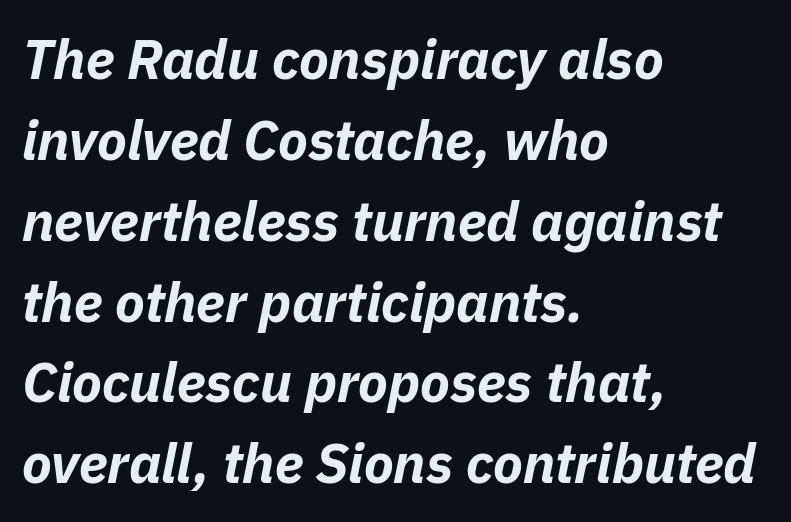
The image shows 55 px bold type, italic (leaning right); set left-aligned, normal line spacing (1.47x), normal letter spacing, not underlined; low stroke contrast and a medium x-height.
